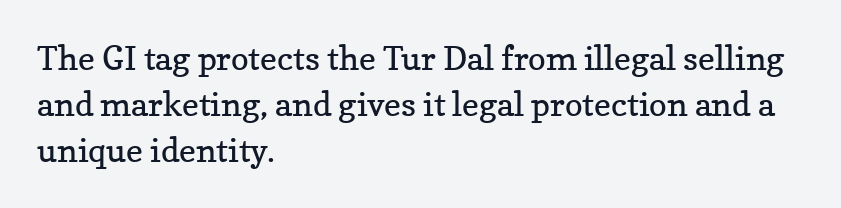
{"serif": "yes", "italic": "no", "bold": "no", "weight": "regular", "width": "normal", "stroke_contrast": "low", "x_height": "medium", "monospaced": "no", "underline": "no", "align": "left", "line_spacing": "normal", "line_spacing_ratio": 1.4, "letter_spacing": "normal", "letter_spacing_em": 0.0, "glyph_px": 33}
